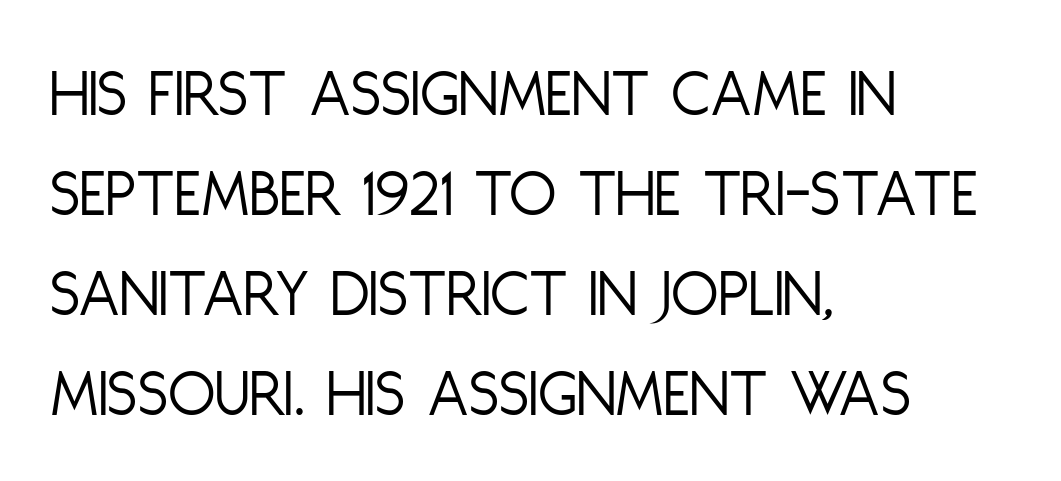
{"serif": "no", "italic": "no", "bold": "no", "weight": "light", "width": "condensed", "stroke_contrast": "low", "x_height": "large", "monospaced": "no", "underline": "no", "align": "left", "line_spacing": "normal", "line_spacing_ratio": 1.45, "letter_spacing": "normal", "letter_spacing_em": 0.0, "glyph_px": 69}
